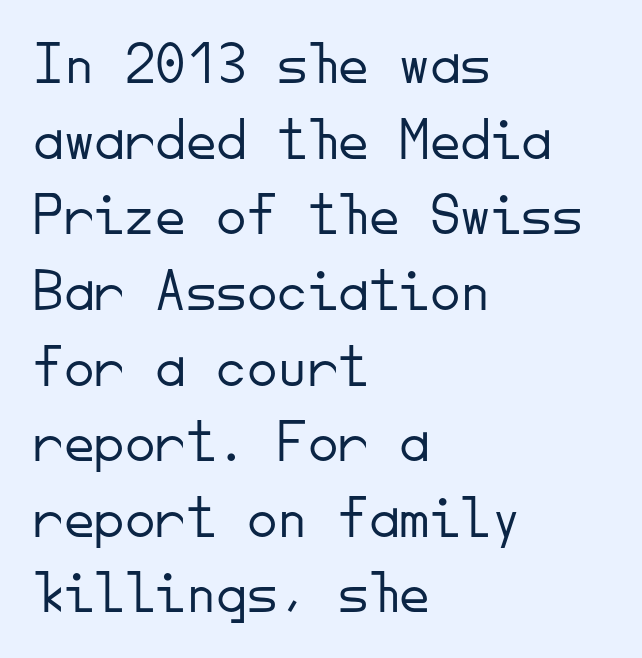
{"serif": "no", "italic": "no", "bold": "no", "weight": "light", "width": "normal", "stroke_contrast": "low", "x_height": "small", "monospaced": "yes", "underline": "no", "align": "left", "line_spacing_ratio": 1.24, "letter_spacing": "normal", "letter_spacing_em": 0.0, "glyph_px": 61}
